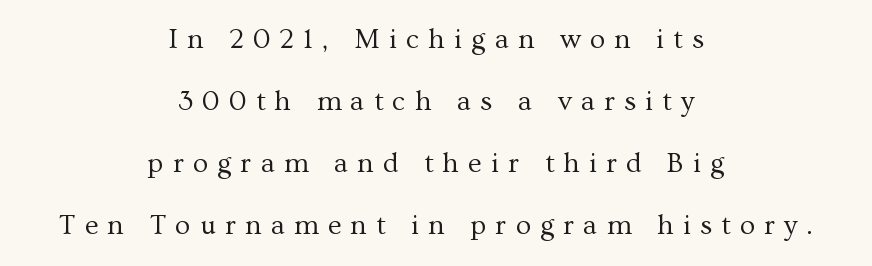
Q: Is the text bold? A: No.
Q: Is the text italic (slanted)? A: No, it is upright.
Q: Is the typeface a serif or a sans-serif typeface? A: Serif.
Q: Is the text underlined? A: No.
Q: How is the paragraph aligned? A: Centered.
Q: Is the spacing between letters normal or unusually wide? A: Unusually wide.
Q: Is the spacing between lines tight, normal or loose? A: Loose.
Q: Width (condensed, normal, or wide)? A: Normal.
Q: Stroke contrast? A: Medium.
Q: x-height? A: Medium.
Q: Monospaced? A: No.
